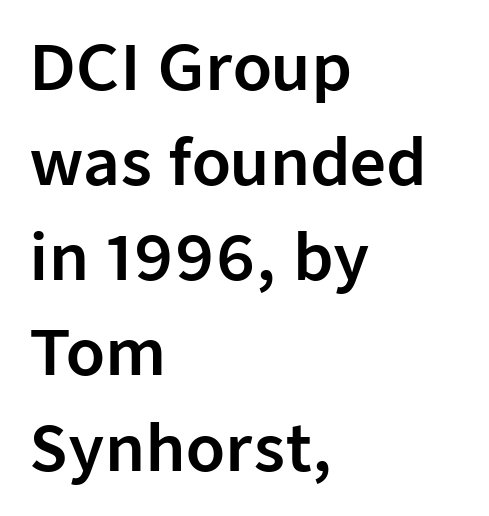
The image shows 63 px sans-serif type, upright; set left-aligned, normal line spacing (1.51x), normal letter spacing, not underlined; low stroke contrast and a medium x-height.
